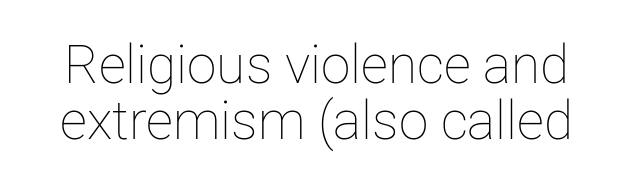
Q: Is the text bold? A: No.
Q: Is the text italic (slanted)? A: No, it is upright.
Q: Is the text underlined? A: No.
Q: Is the spacing between letters normal or unusually wide? A: Normal.
Q: Is the spacing between lines tight, normal or loose? A: Tight.
Q: Width (condensed, normal, or wide)? A: Normal.
Q: Stroke contrast? A: Low.
Q: x-height? A: Medium.
Q: Monospaced? A: No.
